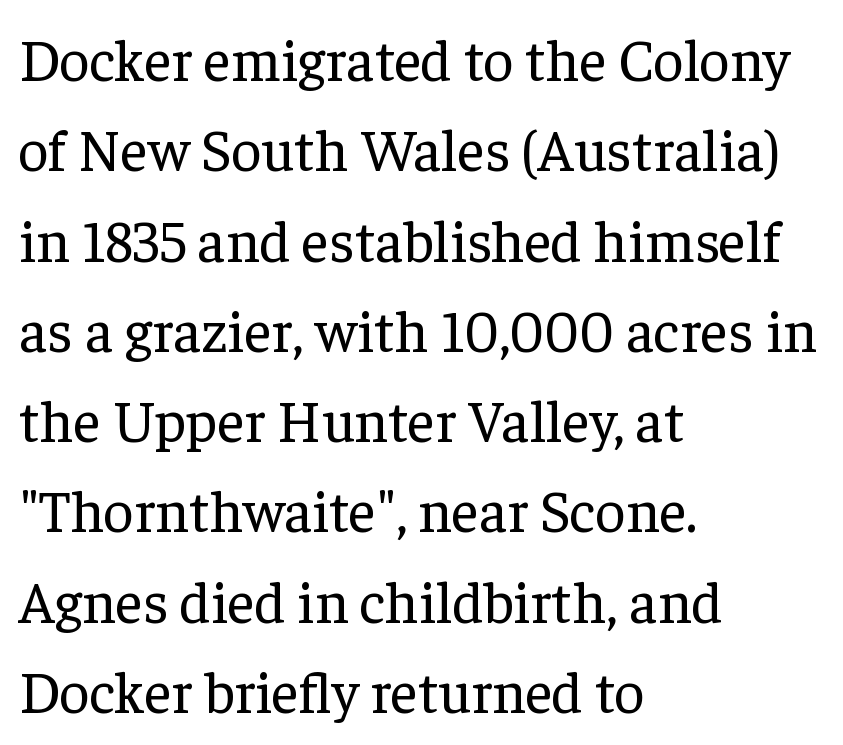
Q: Is the text bold? A: No.
Q: Is the text italic (slanted)? A: No, it is upright.
Q: Is the typeface a serif or a sans-serif typeface? A: Serif.
Q: Is the text underlined? A: No.
Q: How is the paragraph aligned? A: Left-aligned.
Q: Is the spacing between letters normal or unusually wide? A: Normal.
Q: Is the spacing between lines tight, normal or loose? A: Normal.
Q: Width (condensed, normal, or wide)? A: Normal.
Q: Stroke contrast? A: Low.
Q: x-height? A: Medium.
Q: Monospaced? A: No.
